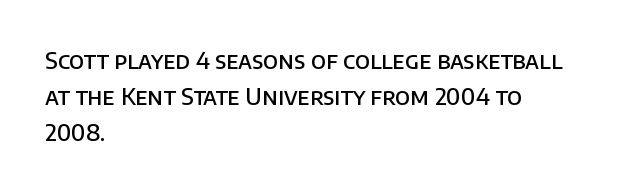
All the whitespace from short lines collects on the right. The space between consecutive lines is moderate. The type is set solid horizontally, with unmodified tracking. Does the lettering tilt? It doesn't — this is upright. Is the type bold? Partly — it's a semibold, heavier than regular but not fully bold.
